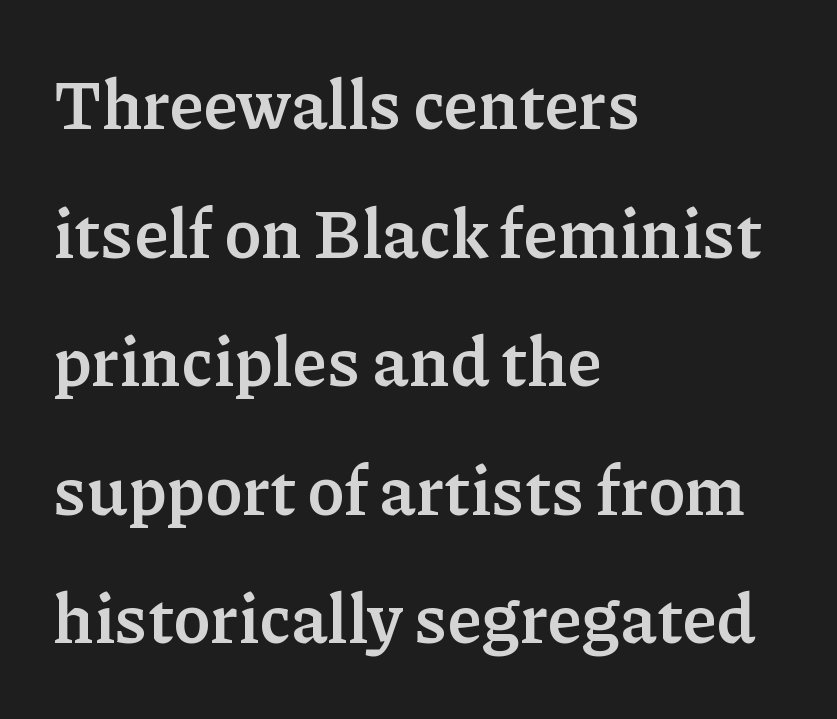
The image shows 68 px semibold serif type, upright; set left-aligned, line spacing 1.89x, normal letter spacing, not underlined; low stroke contrast and a medium x-height.
